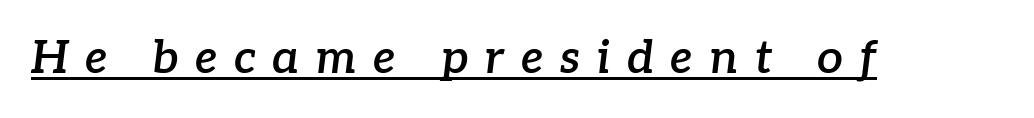
The image shows 46 px semibold serif type, italic (leaning right); set unusually wide letter spacing (+0.36 em), underlined; low stroke contrast and a medium x-height.
